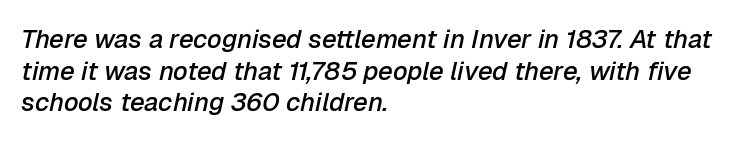
The font's italic variant was chosen for this text. These lines are set flush left with a ragged right edge. Compared with an ordinary text face, these strokes are moderately heavier — a semibold. Honestly, there is no underline to notice here at all. Observe the ordinary spacing: letters are neighbours, not strangers.
